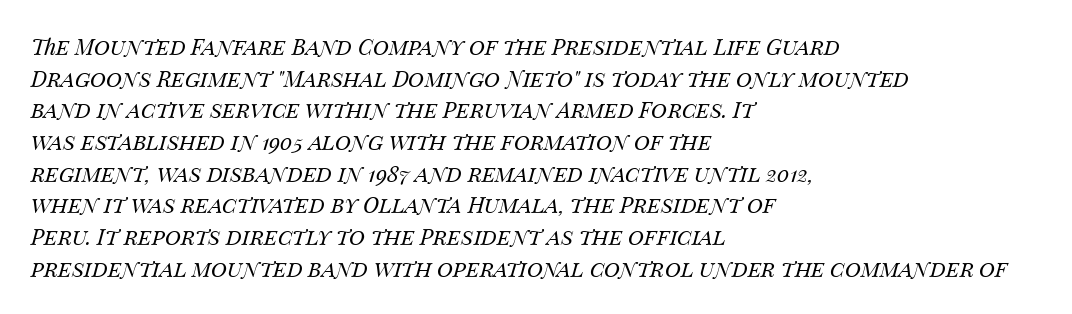
A student would call this left alignment; a typographer would say flush left, rag right. One glance says typical: line gaps are just what's usual. Quick note: italic. Compared with typical body copy, the letter spacing here is the same. Decoration check: the copy has no underline. Weight: not bold — regular or lighter.
